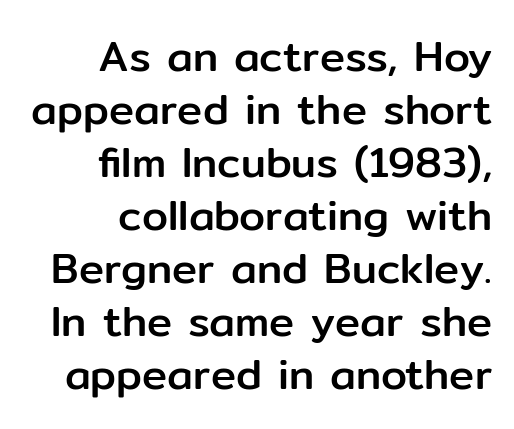
{"serif": "no", "italic": "no", "width": "normal", "stroke_contrast": "low", "x_height": "medium", "monospaced": "no", "underline": "no", "align": "right", "line_spacing": "normal", "line_spacing_ratio": 1.26, "letter_spacing": "normal", "letter_spacing_em": 0.0, "glyph_px": 42}
